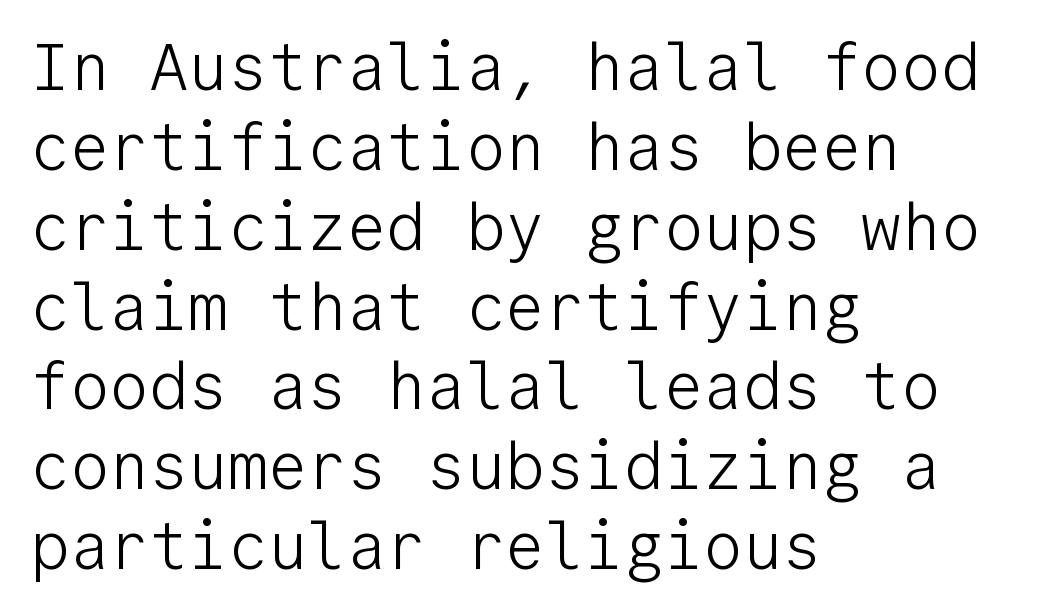
{"serif": "no", "italic": "no", "bold": "no", "weight": "light", "width": "normal", "stroke_contrast": "low", "x_height": "medium", "monospaced": "yes", "underline": "no", "align": "left", "line_spacing_ratio": 1.21, "letter_spacing": "normal", "letter_spacing_em": 0.0, "glyph_px": 66}
